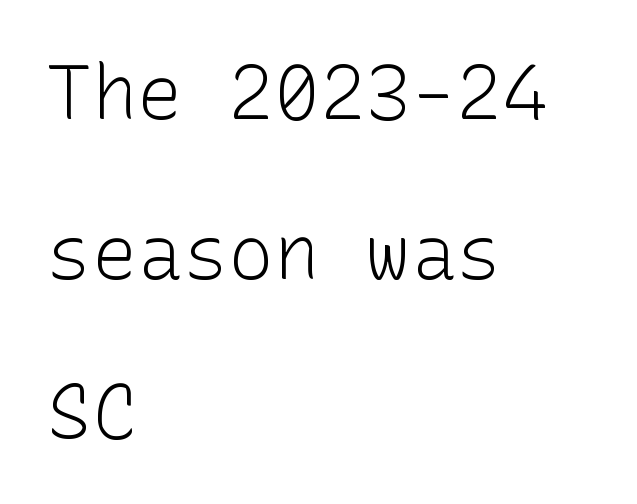
How are the letters spaced? Ordinarily, with no added tracking. Descender tails drop into unmarked territory. The weight tops out at a normal text grade. What kind of face is this? One without serifs — a sans.
